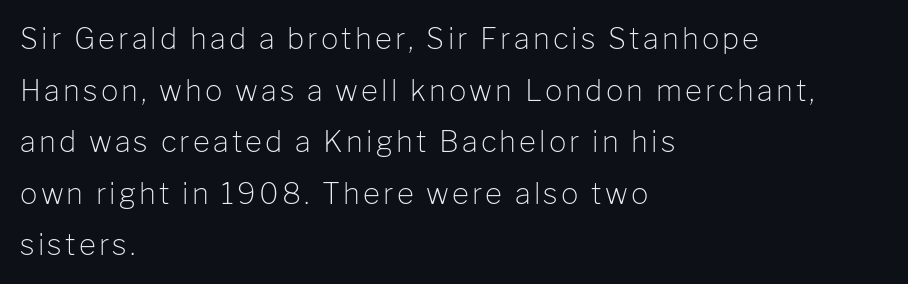
Varying glyph widths throughout — classic text-font behaviour. Decoration check: the copy has no underline. If you drew a ruler down the left edge, every line would touch it. Regarding serifs, this sample does without them. Vertical stems look standard width or narrower in stroke.
